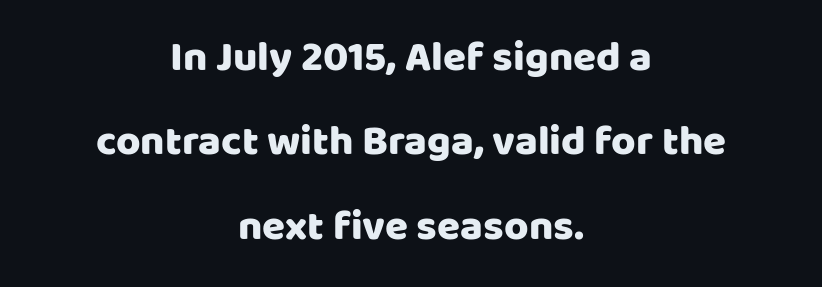
{"serif": "no", "italic": "no", "width": "normal", "stroke_contrast": "low", "x_height": "large", "monospaced": "no", "underline": "no", "align": "center", "line_spacing": "loose", "line_spacing_ratio": 2.01, "letter_spacing": "normal", "letter_spacing_em": 0.0, "glyph_px": 42}
